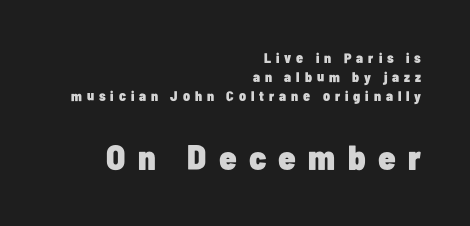
The image shows 35 px heavy, condensed sans-serif type, upright; set right-aligned, normal line spacing (1.37x), unusually wide letter spacing (+0.35 em), not underlined; the second (bottom) block is 2.5x larger; low stroke contrast and a medium x-height.
